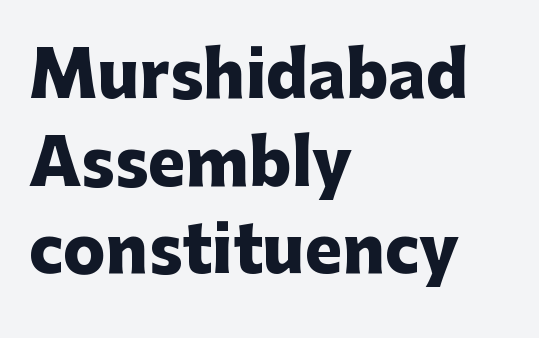
The image shows 63 px heavy sans-serif type, upright; set left-aligned, normal line spacing (1.39x), normal letter spacing, not underlined; low stroke contrast and a medium x-height.
